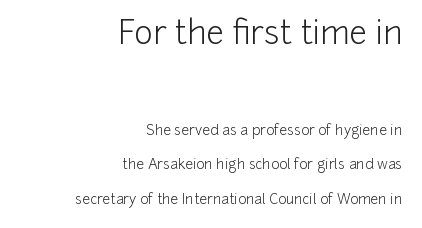
The lettering stays uniformly vertical, giving the passage a roman look. This sample uses plain, unmodified letter spacing. Each letter keeps its own natural width here, so spacing adapts to shape. Leading is clearly above the norm, producing a sparse column. Underline: absent. Nothing heavy about these letters — not bold at all.
